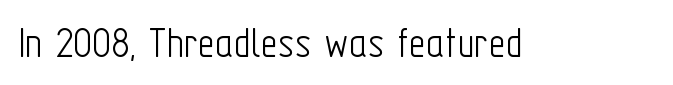
The image shows 46 px light, condensed sans-serif type, upright; set normal letter spacing, not underlined; low stroke contrast and a medium x-height.
